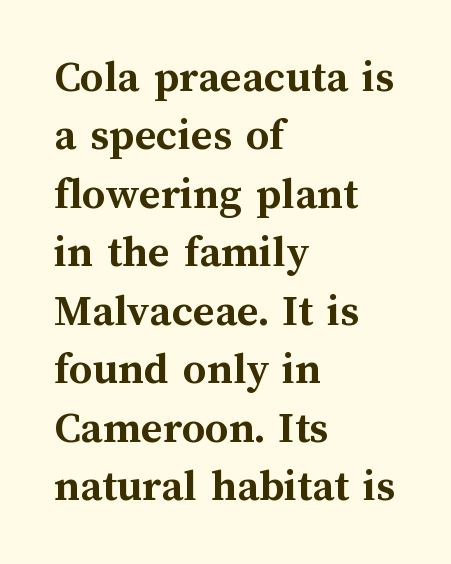
{"italic": "no", "bold": "yes", "weight": "semibold", "width": "normal", "stroke_contrast": "medium", "x_height": "medium", "monospaced": "no", "underline": "no", "align": "left", "line_spacing": "normal", "line_spacing_ratio": 1.27, "letter_spacing": "normal", "letter_spacing_em": 0.0, "glyph_px": 46}
